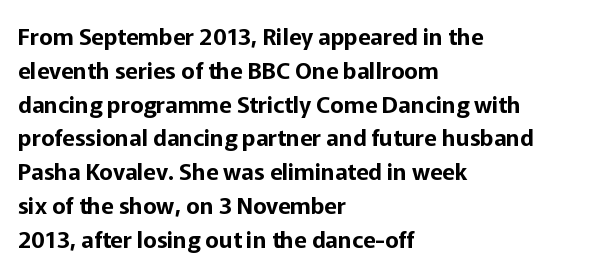
Left-aligned paragraph, ragged on the right. Compared with typical body copy, the letter spacing here is the same. A roman cut, with each character standing at attention. Baseline-to-baseline distance is the conventional proportion of letter height. The string is rendered with underlining switched off.
